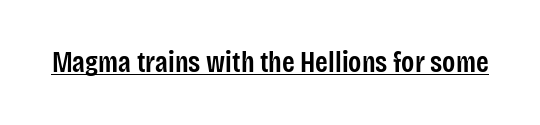
The image shows 29 px semibold, condensed sans-serif type, upright; set normal letter spacing, underlined; low stroke contrast and a large x-height.
